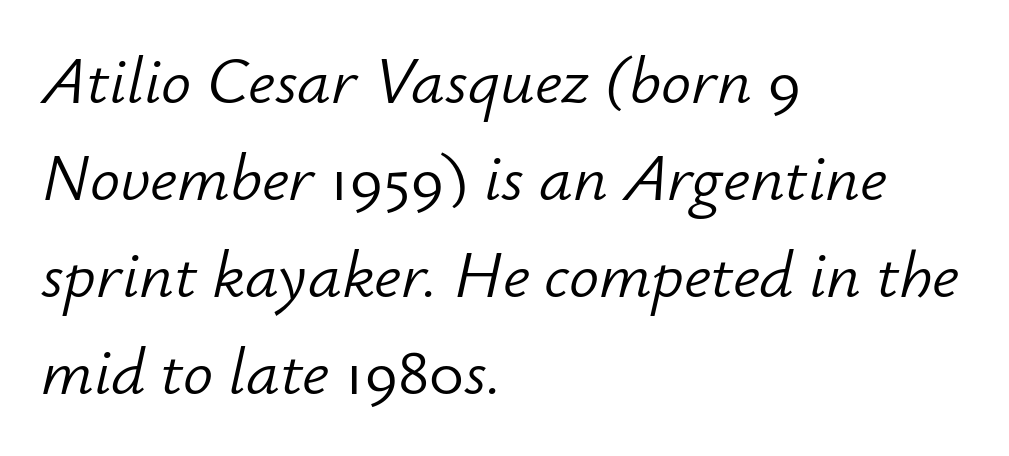
Q: Is the text bold? A: No.
Q: Is the text italic (slanted)? A: Yes, it leans right by about 12 degrees.
Q: Is the text underlined? A: No.
Q: How is the paragraph aligned? A: Left-aligned.
Q: Is the spacing between letters normal or unusually wide? A: Normal.
Q: Is the spacing between lines tight, normal or loose? A: Normal.
Q: Width (condensed, normal, or wide)? A: Normal.
Q: Stroke contrast? A: Low.
Q: x-height? A: Small.
Q: Monospaced? A: No.
